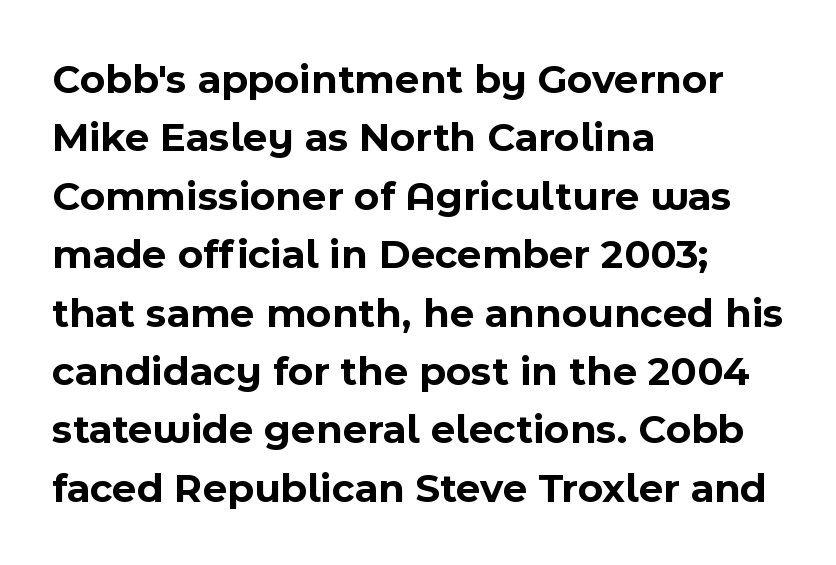
The image shows 42 px bold sans-serif type, upright; set left-aligned, normal line spacing (1.39x), normal letter spacing, not underlined; a medium x-height.
